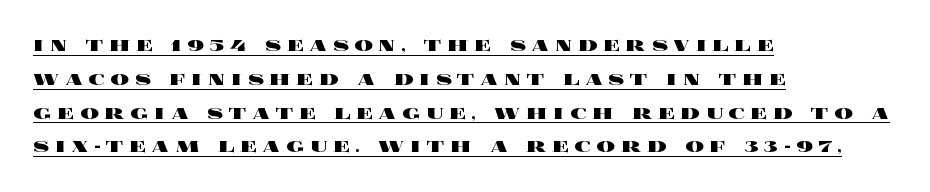
A roman cut, with each character standing at attention. Does the leading feel generous? No, just average. The font is running at its bold setting. The letterforms stand isolated, each surrounded by extra space. The typesetter has applied underlining to the passage shown.
